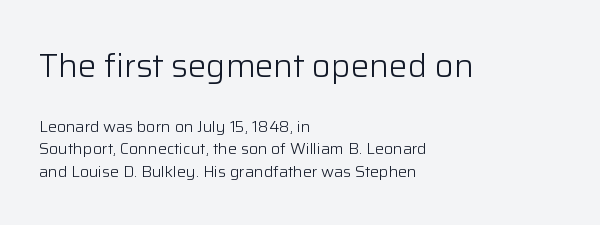
The rendering keeps characters at their native spacing. I'd call this a sans setting — the letters go barefoot. Line beginnings align vertically; line endings do not. Weight class: somewhere from thin through regular.
